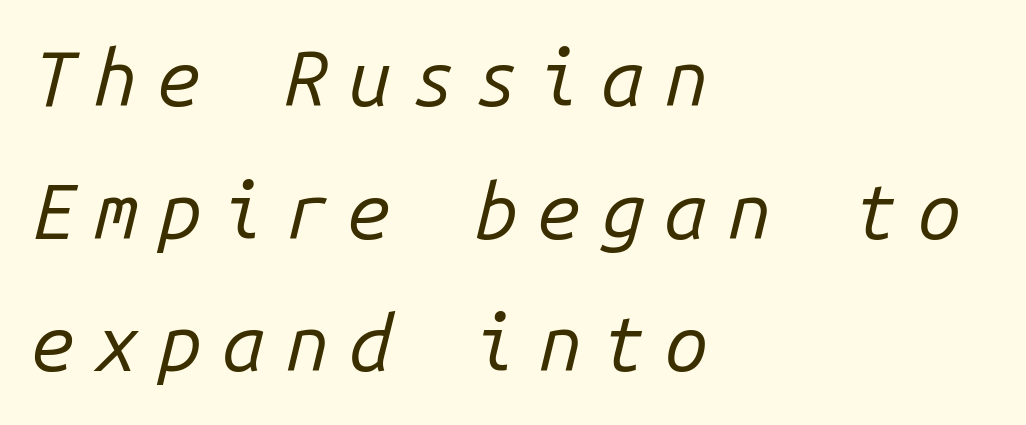
The image shows 78 px regular-weight type, italic (leaning right), monospaced; set left-aligned, normal line spacing (1.7x), unusually wide letter spacing (+0.25 em), not underlined; low stroke contrast and a medium x-height.
